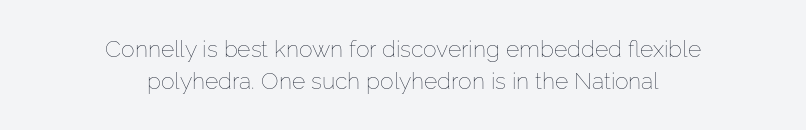
The characters are drawn with everyday or finer stroke widths. Has an underline been added? It has not. A student would call this center alignment; a typographer would say set centered. It's the straight-up-and-down kind of type. Between one letter and the next there's only the usual sliver of space.
